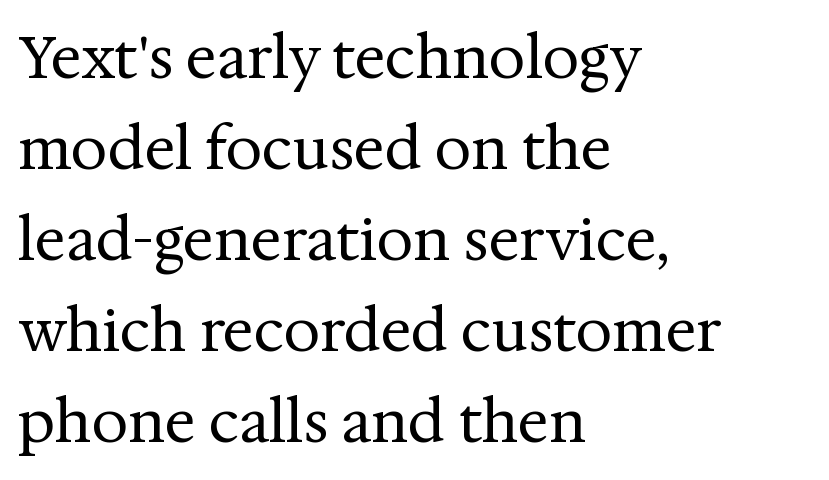
The letters advance in unequal steps, a hallmark of proportional type. Does the leading feel generous? No, just average. Left-aligned paragraph, ragged on the right. Observe the ordinary spacing: letters are neighbours, not strangers. Nobody drew a line under any word here.
